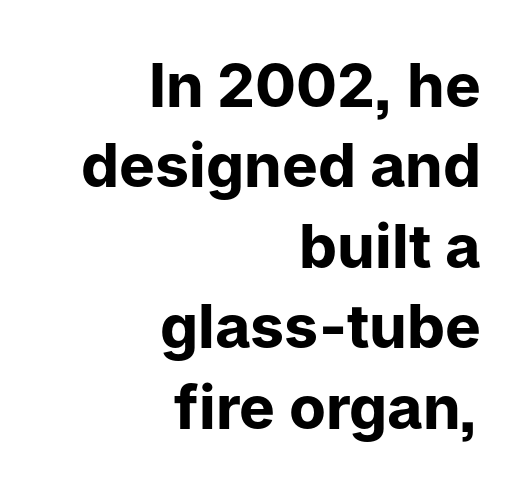
Q: Is the text bold? A: Yes.
Q: Is the text italic (slanted)? A: No, it is upright.
Q: Is the typeface a serif or a sans-serif typeface? A: Sans-serif.
Q: Is the text underlined? A: No.
Q: How is the paragraph aligned? A: Right-aligned.
Q: Is the spacing between letters normal or unusually wide? A: Normal.
Q: Is the spacing between lines tight, normal or loose? A: Normal.
Q: Width (condensed, normal, or wide)? A: Normal.
Q: Stroke contrast? A: Low.
Q: x-height? A: Medium.
Q: Monospaced? A: No.
